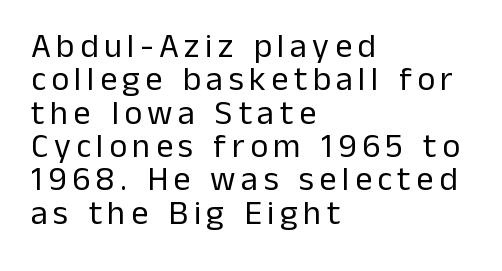
Regarding leading, the lines here are crowded together. The baseline area is clear. Compared with a centered layout, this one pins lines to the left instead. No extra ink here — the face is not bold.
